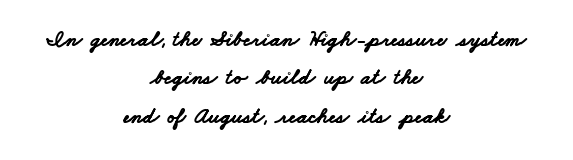
{"bold": "yes", "underline": "no", "align": "center", "line_spacing_ratio": 1.75, "letter_spacing": "normal", "letter_spacing_em": 0.0, "glyph_px": 22}
